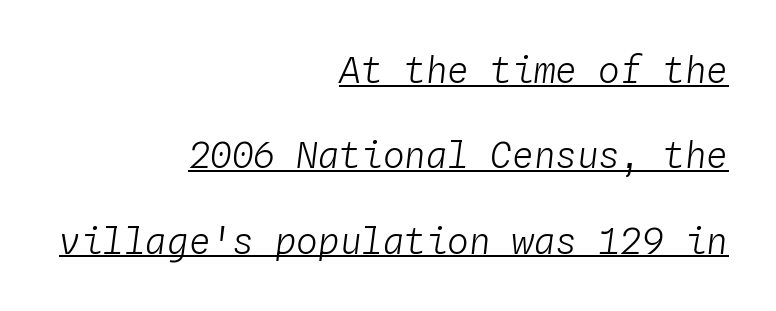
A flush-right, rag-left setting is used for this passage. The face used here is rendered with its standard letterfit. A typesetter would call this monospace, since all characters share one set width. The weight would be labelled regular, book, light, or lighter still. In terms of posture, this sample is oblique.
